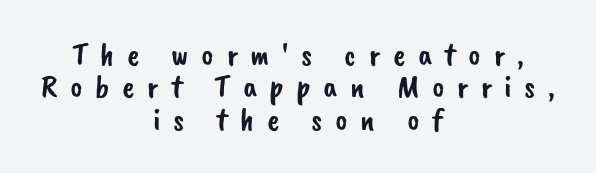
{"serif": "no", "width": "normal", "stroke_contrast": "low", "x_height": "small", "monospaced": "no", "underline": "no", "align": "center", "line_spacing": "tight", "line_spacing_ratio": 0.98, "letter_spacing": "wide", "letter_spacing_em": 0.38, "glyph_px": 33}
